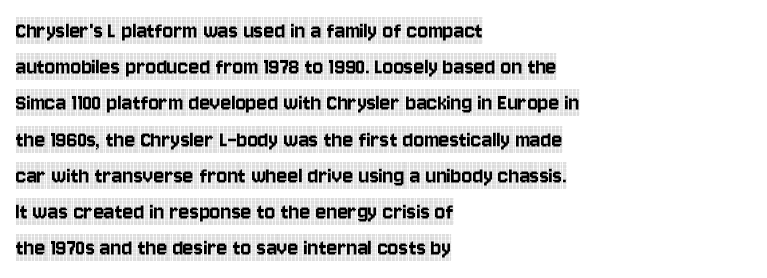
This sample keeps an unexceptional amount of space between lines. Characters follow at the spacing the type designer built in. Leftover space on each line is placed entirely after the last word. Nobody drew a line under any word here. The font's upright variant was chosen for this text.
